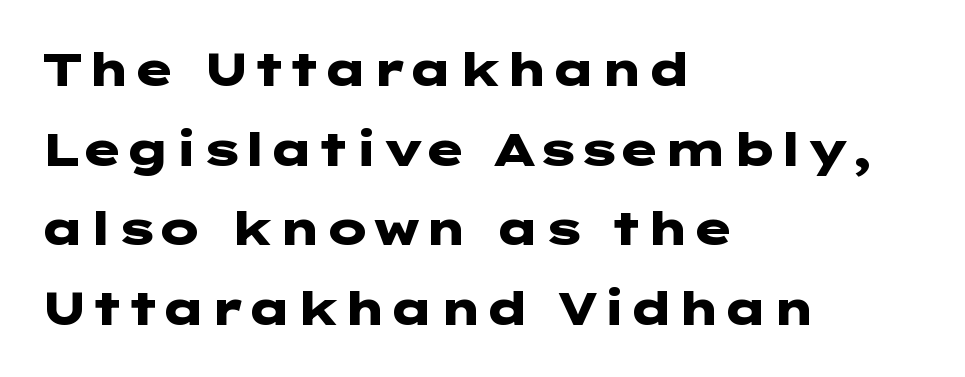
The image shows 46 px heavy, wide sans-serif type, upright; set left-aligned, line spacing 1.73x, normal letter spacing, not underlined; low stroke contrast and a medium x-height.
